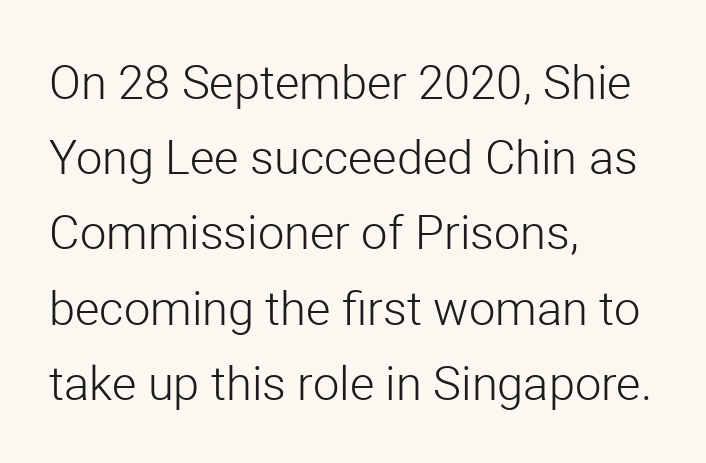
The lettering holds an erect, upright posture throughout. Each letter's strokes conclude bluntly, with no projecting serifs. Is this a heavy cut? Hardly; it is regular or lighter. Horizontal alignment here is leftward, the default for most running prose. Nothing unusual about the tracking: characters are spaced as the font intends.
